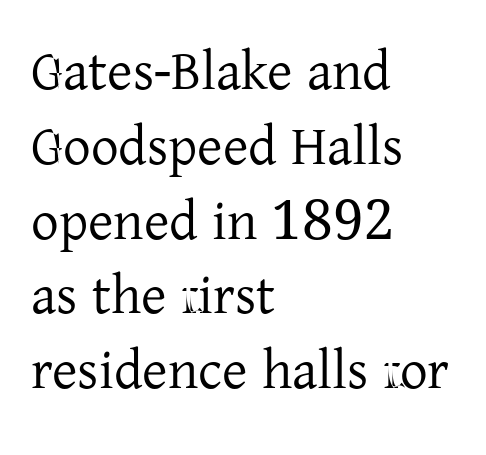
Descenders are the only things crossing below the line. Typographically, this falls in the serif category. The letters stand straight up with perfectly vertical stems. The typeface has the unassuming heft of standard copy or less. Character widths vary here, with narrow letters taking less room than wide ones. A student would call this left alignment; a typographer would say flush left, rag right.
